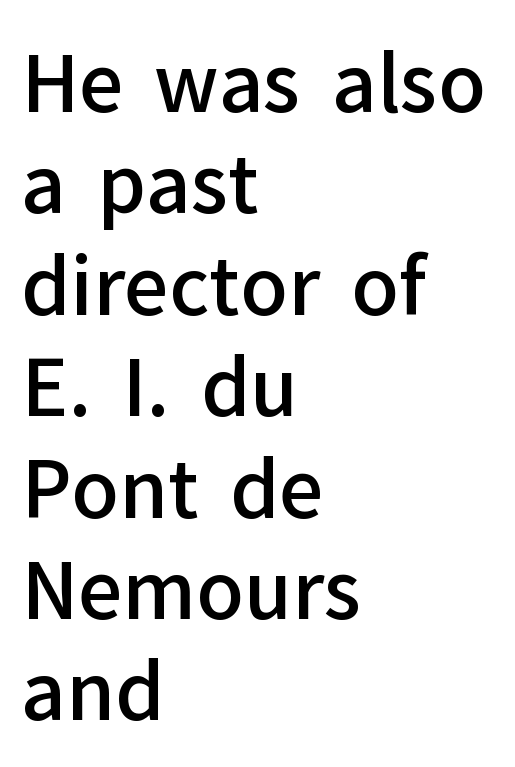
Q: Is the text bold? A: Semi-bold.
Q: Is the text italic (slanted)? A: No, it is upright.
Q: Is the typeface a serif or a sans-serif typeface? A: Sans-serif.
Q: Is the text underlined? A: No.
Q: How is the paragraph aligned? A: Left-aligned.
Q: Is the spacing between letters normal or unusually wide? A: Normal.
Q: Is the spacing between lines tight, normal or loose? A: Normal.
Q: Width (condensed, normal, or wide)? A: Normal.
Q: Stroke contrast? A: Low.
Q: x-height? A: Medium.
Q: Monospaced? A: No.
